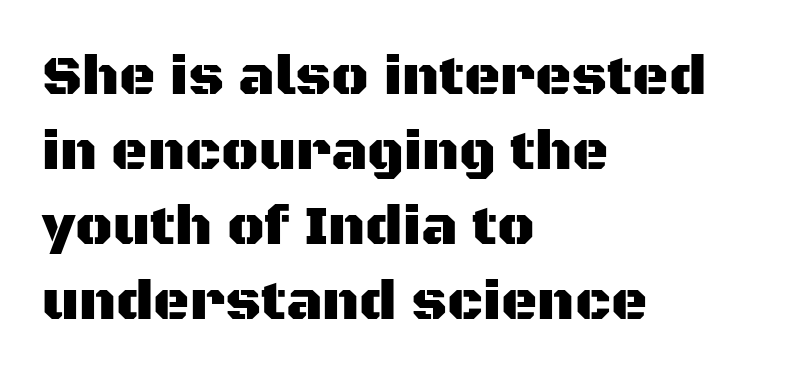
What stands out about the letter spacing? Nothing — it is the standard amount. In terms of posture, this sample is upright. Which margin do the lines hug? The left one — the right edge is uneven. Regarding serifs, this sample does without them.
